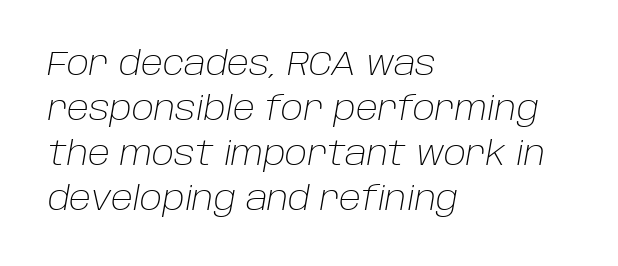
The image shows 33 px light type, italic (leaning right); set left-aligned, normal line spacing (1.36x), normal letter spacing, not underlined; low stroke contrast and a large x-height.
